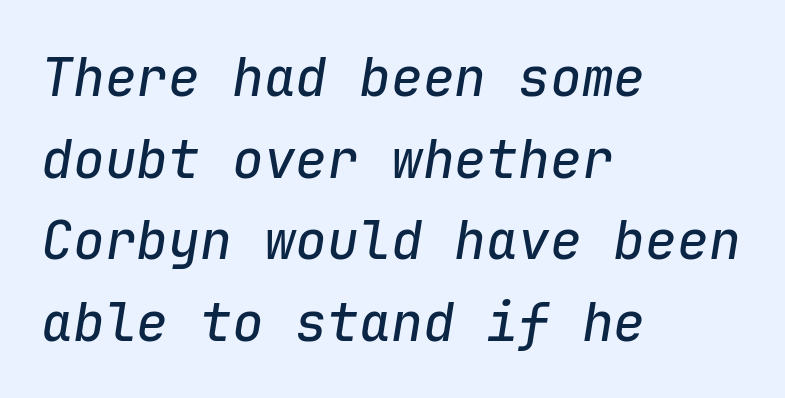
The letters sit at their default tracking, neither squeezed nor spread. Do the characters align in a grid? Yes, the font is monospaced. The rendering uses a moderate line-height, typical for paragraphs. Teacher's note: observe the even left margin — that is flush-left alignment.
